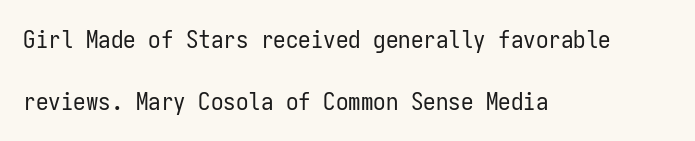
{"italic": "no", "bold": "no", "underline": "no", "align": "left", "line_spacing": "loose", "line_spacing_ratio": 2.47, "letter_spacing": "normal", "letter_spacing_em": 0.0, "glyph_px": 25}
